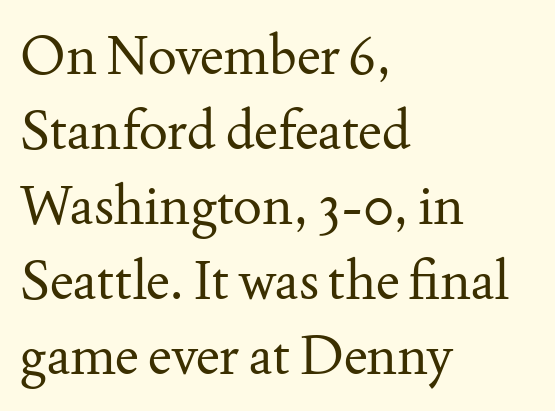
Q: Is the text bold? A: No.
Q: Is the text italic (slanted)? A: No, it is upright.
Q: Is the typeface a serif or a sans-serif typeface? A: Serif.
Q: Is the text underlined? A: No.
Q: How is the paragraph aligned? A: Left-aligned.
Q: Is the spacing between letters normal or unusually wide? A: Normal.
Q: Is the spacing between lines tight, normal or loose? A: Normal.
Q: Width (condensed, normal, or wide)? A: Normal.
Q: Stroke contrast? A: Medium.
Q: x-height? A: Small.
Q: Monospaced? A: No.
